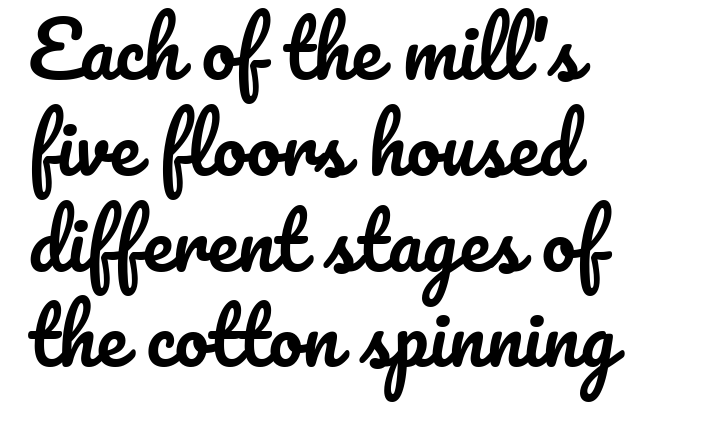
{"width": "normal", "stroke_contrast": "low", "x_height": "small", "monospaced": "no", "underline": "no", "align": "left", "line_spacing": "normal", "line_spacing_ratio": 1.26, "letter_spacing": "normal", "letter_spacing_em": 0.0, "glyph_px": 76}
